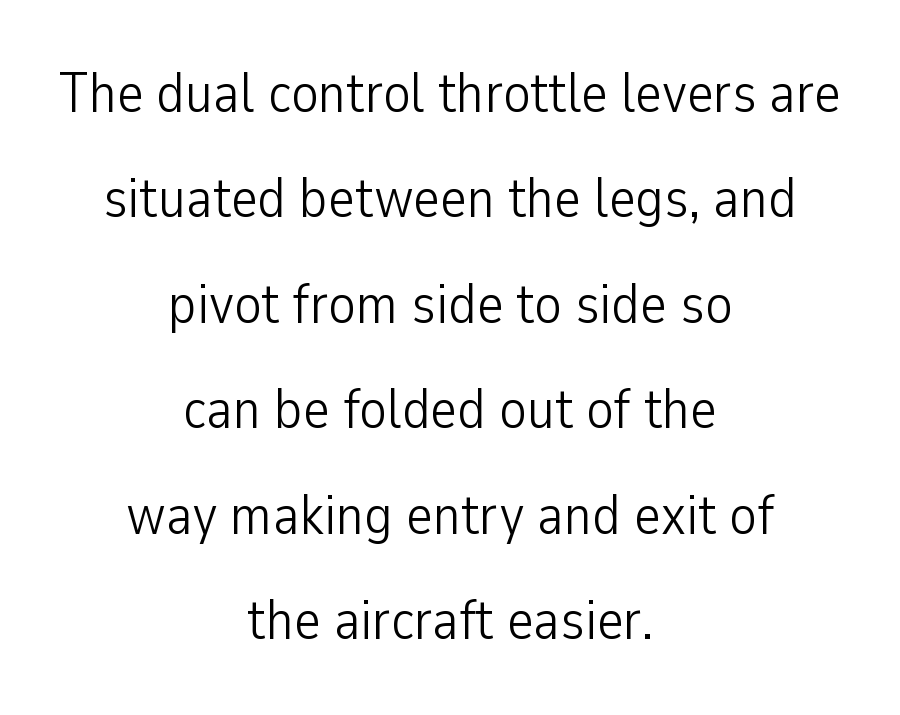
The image shows 57 px light, condensed sans-serif type, upright; set centered, line spacing 1.85x, normal letter spacing, not underlined; low stroke contrast and a medium x-height.
